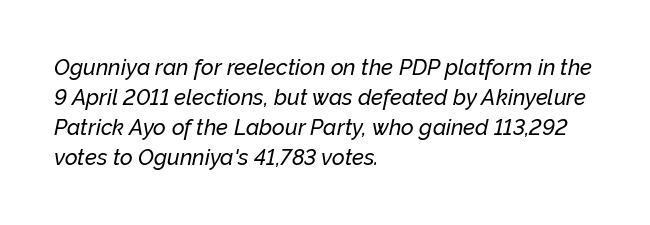
{"italic": "yes", "lean": "right", "slant_degrees": 12, "underline": "no", "align": "left", "line_spacing": "normal", "line_spacing_ratio": 1.36, "letter_spacing": "normal", "letter_spacing_em": 0.0, "glyph_px": 22}
